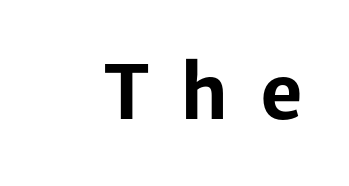
Q: Is the text bold? A: Yes.
Q: Is the text italic (slanted)? A: No, it is upright.
Q: Is the typeface a serif or a sans-serif typeface? A: Sans-serif.
Q: Is the text underlined? A: No.
Q: Is the spacing between letters normal or unusually wide? A: Unusually wide.
Q: Width (condensed, normal, or wide)? A: Normal.
Q: Stroke contrast? A: Low.
Q: x-height? A: Medium.
Q: Monospaced? A: No.
